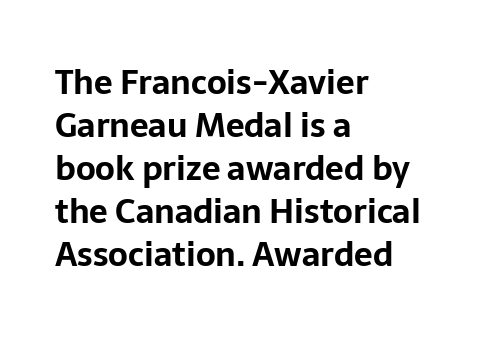
{"serif": "no", "italic": "no", "bold": "yes", "weight": "bold", "width": "normal", "stroke_contrast": "low", "x_height": "medium", "monospaced": "no", "underline": "no", "align": "left", "line_spacing": "normal", "line_spacing_ratio": 1.3, "letter_spacing": "normal", "letter_spacing_em": 0.0, "glyph_px": 33}
